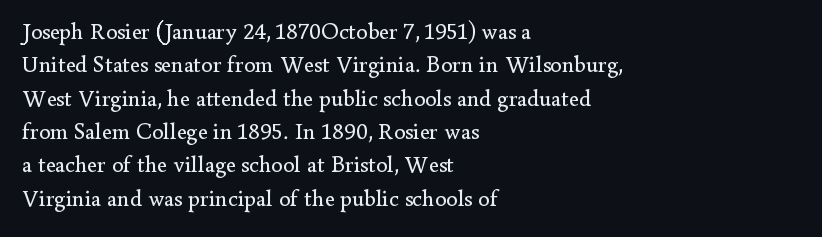
The image shows 23 px text type, upright; set left-aligned, normal line spacing (1.45x), normal letter spacing, not underlined.
